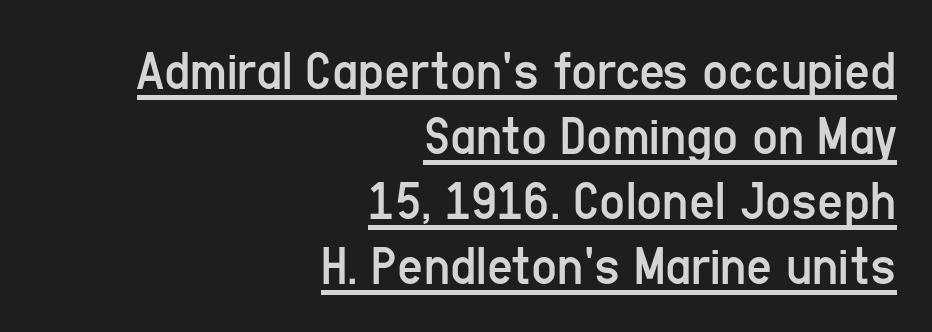
The image shows 56 px regular-weight, condensed sans-serif type, upright; set right-aligned, line spacing 1.16x, normal letter spacing, underlined; low stroke contrast and a medium x-height.
